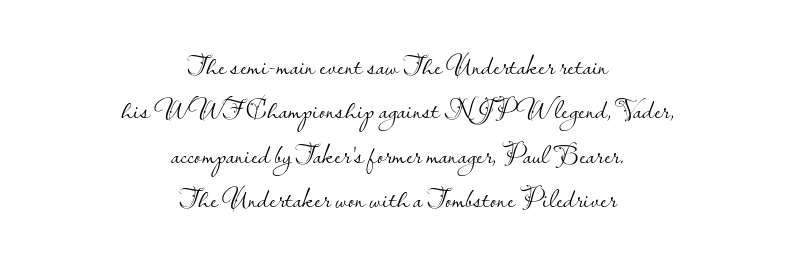
{"serif": "no", "bold": "no", "weight": "light", "width": "normal", "stroke_contrast": "low", "x_height": "small", "monospaced": "no", "underline": "no", "align": "center", "line_spacing": "normal", "line_spacing_ratio": 1.53, "letter_spacing": "normal", "letter_spacing_em": 0.0, "glyph_px": 29}
